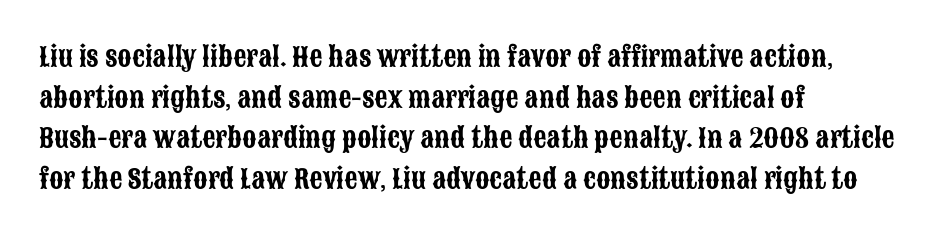
Q: Is the text italic (slanted)? A: No, it is upright.
Q: Is the text underlined? A: No.
Q: How is the paragraph aligned? A: Left-aligned.
Q: Is the spacing between letters normal or unusually wide? A: Normal.
Q: Is the spacing between lines tight, normal or loose? A: Normal.
